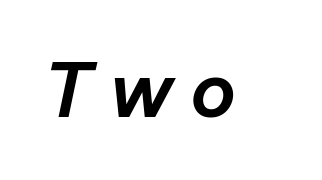
{"italic": "yes", "lean": "right", "slant_degrees": 12, "width": "normal", "stroke_contrast": "low", "x_height": "medium", "monospaced": "no", "underline": "no", "letter_spacing": "wide", "letter_spacing_em": 0.21, "glyph_px": 74}
